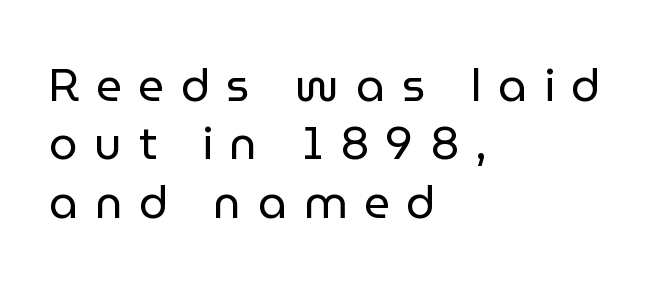
A bare baseline throughout the passage. Font category for this specimen: sans-serif. The type sits square on the baseline with zero lean. The tracking jumps out immediately: characters are airy and widely separated. Layout note: lines flush left.
